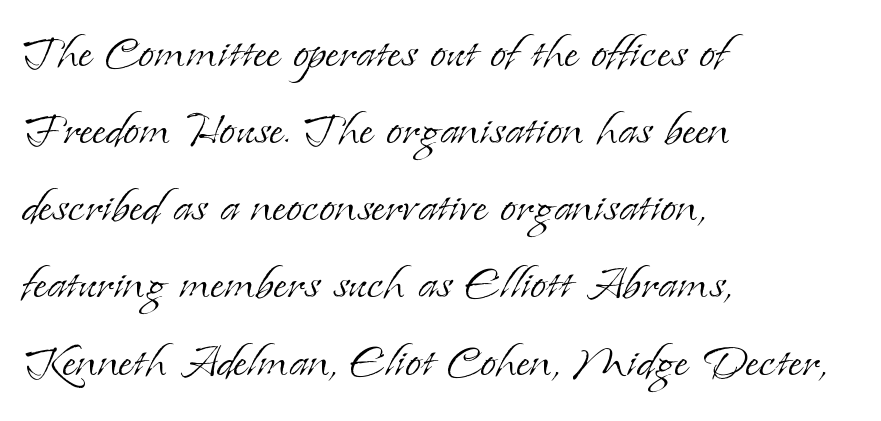
{"serif": "yes", "bold": "no", "weight": "light", "width": "normal", "stroke_contrast": "low", "x_height": "small", "monospaced": "no", "underline": "no", "align": "left", "line_spacing": "normal", "line_spacing_ratio": 1.33, "letter_spacing": "normal", "letter_spacing_em": 0.0, "glyph_px": 58}
